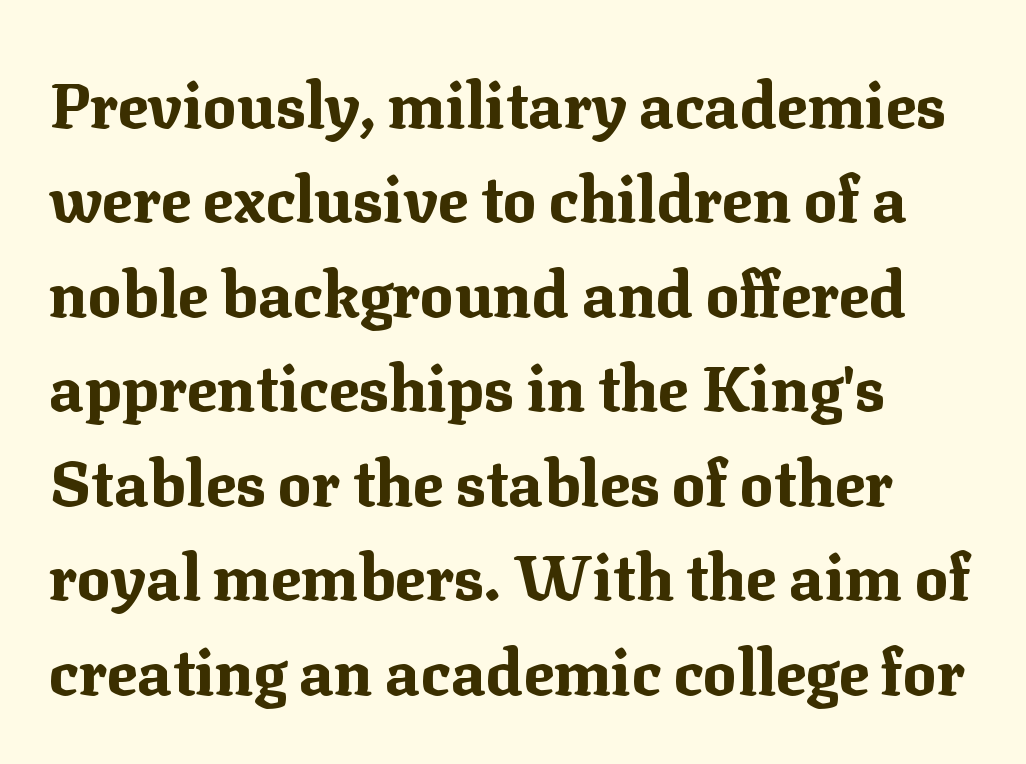
The image shows 63 px bold serif type, upright; set normal line spacing (1.5x), normal letter spacing, not underlined; medium stroke contrast and a medium x-height.
